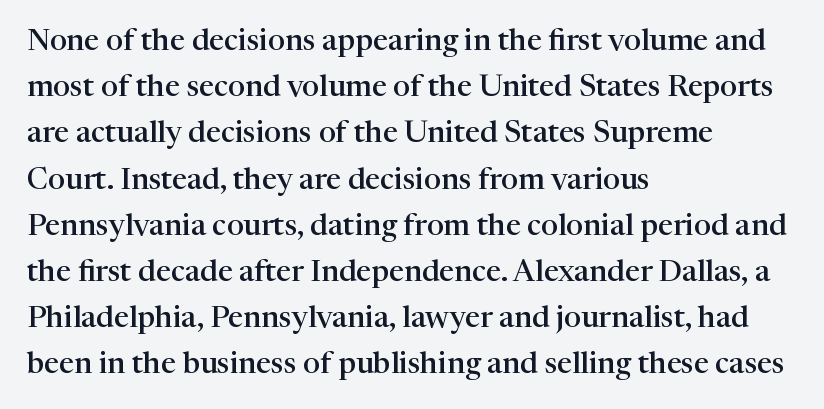
{"serif": "yes", "italic": "no", "bold": "semi", "weight": "semibold", "width": "normal", "stroke_contrast": "high", "x_height": "medium", "monospaced": "no", "underline": "no", "align": "left", "line_spacing": "normal", "line_spacing_ratio": 1.54, "letter_spacing": "normal", "letter_spacing_em": 0.0, "glyph_px": 30}
